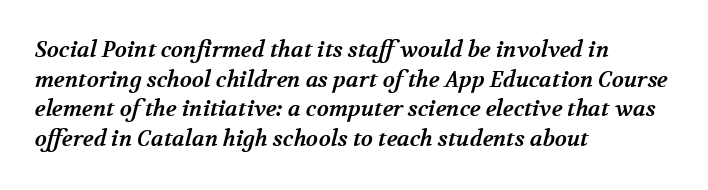
The image shows 22 px bold type; set left-aligned, normal line spacing (1.35x), normal letter spacing, not underlined.
